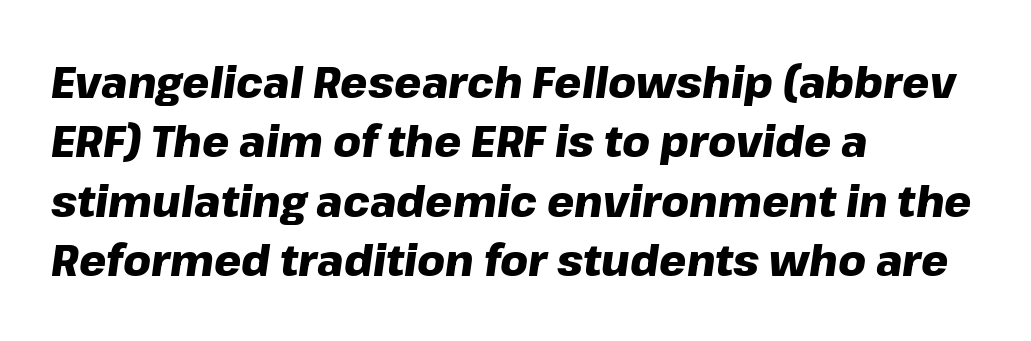
The image shows 43 px heavy type, italic (leaning right); set left-aligned, normal line spacing (1.38x), normal letter spacing, not underlined; low stroke contrast and a medium x-height.
